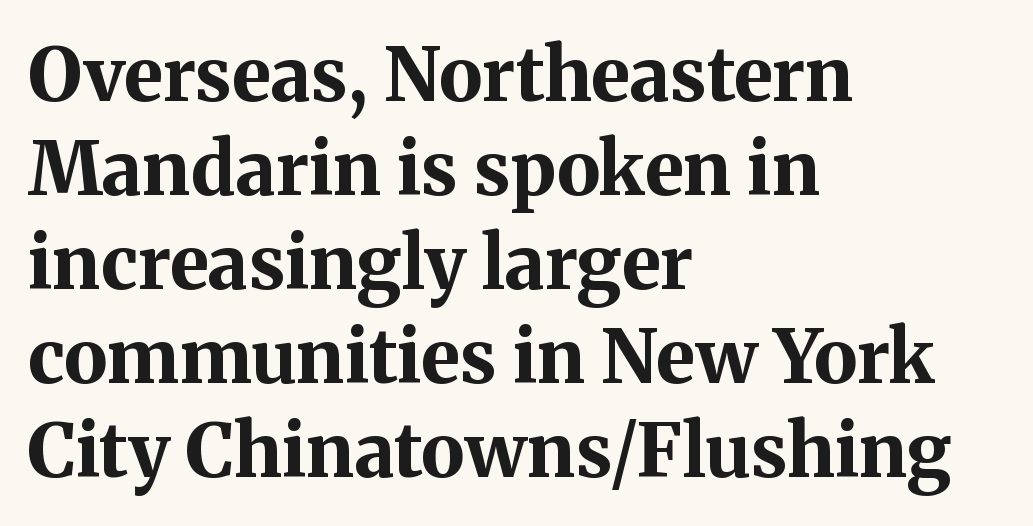
{"serif": "yes", "italic": "no", "bold": "yes", "weight": "bold", "width": "normal", "stroke_contrast": "medium", "x_height": "medium", "monospaced": "no", "underline": "no", "align": "left", "line_spacing": "normal", "line_spacing_ratio": 1.27, "letter_spacing": "normal", "letter_spacing_em": 0.0, "glyph_px": 74}
